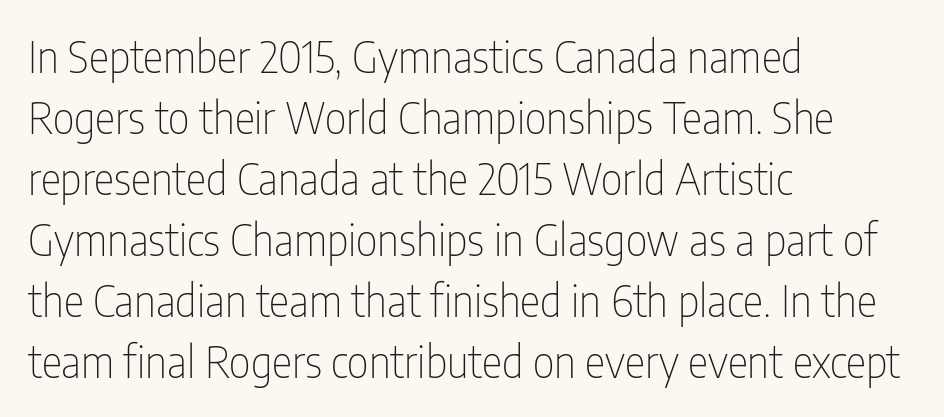
{"serif": "no", "italic": "no", "bold": "no", "weight": "thin", "width": "condensed", "stroke_contrast": "low", "x_height": "medium", "monospaced": "no", "underline": "no", "align": "left", "line_spacing": "normal", "line_spacing_ratio": 1.42, "letter_spacing": "normal", "letter_spacing_em": 0.0, "glyph_px": 43}
